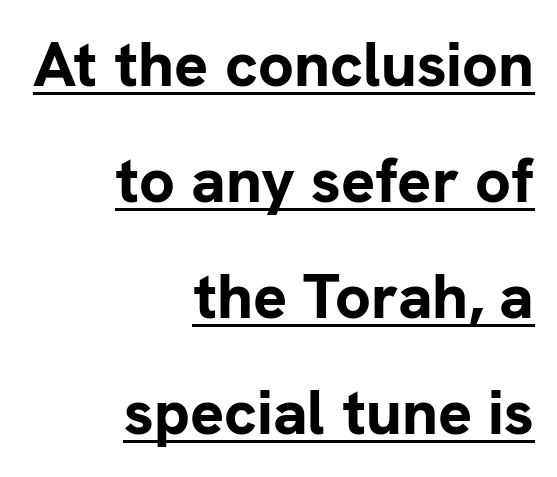
Q: Is the text bold? A: Yes.
Q: Is the text italic (slanted)? A: No, it is upright.
Q: Is the typeface a serif or a sans-serif typeface? A: Sans-serif.
Q: Is the text underlined? A: Yes.
Q: How is the paragraph aligned? A: Right-aligned.
Q: Is the spacing between letters normal or unusually wide? A: Normal.
Q: Width (condensed, normal, or wide)? A: Normal.
Q: Stroke contrast? A: Low.
Q: x-height? A: Medium.
Q: Monospaced? A: No.
